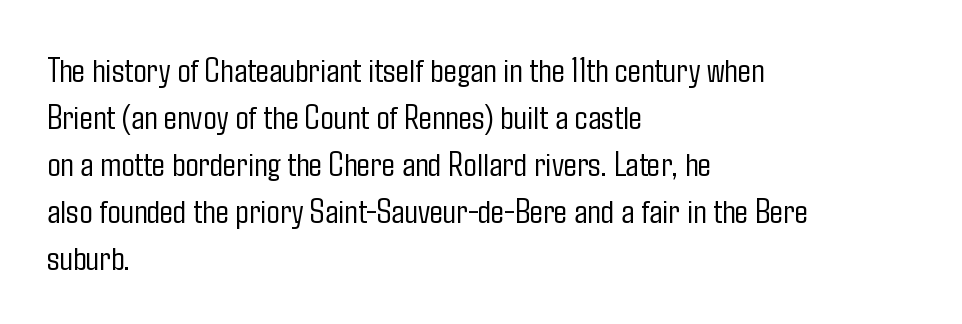
{"serif": "no", "italic": "no", "bold": "no", "weight": "light", "width": "condensed", "stroke_contrast": "low", "x_height": "medium", "monospaced": "no", "underline": "no", "align": "left", "line_spacing": "normal", "line_spacing_ratio": 1.34, "letter_spacing": "normal", "letter_spacing_em": 0.0, "glyph_px": 35}
